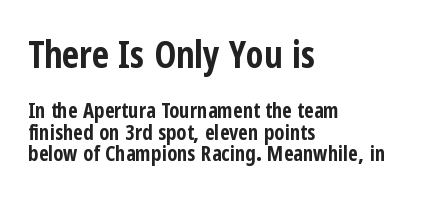
Q: Is the text bold? A: Yes.
Q: Is the text italic (slanted)? A: No, it is upright.
Q: Is the typeface a serif or a sans-serif typeface? A: Sans-serif.
Q: Is the text underlined? A: No.
Q: How is the paragraph aligned? A: Left-aligned.
Q: Is the spacing between letters normal or unusually wide? A: Normal.
Q: Is the spacing between lines tight, normal or loose? A: Tight.
Q: Which block of text is set in a larger size, the first (top) or the second (bottom)? A: The first (top) one.
Q: Width (condensed, normal, or wide)? A: Condensed.
Q: Stroke contrast? A: Low.
Q: x-height? A: Medium.
Q: Monospaced? A: No.
